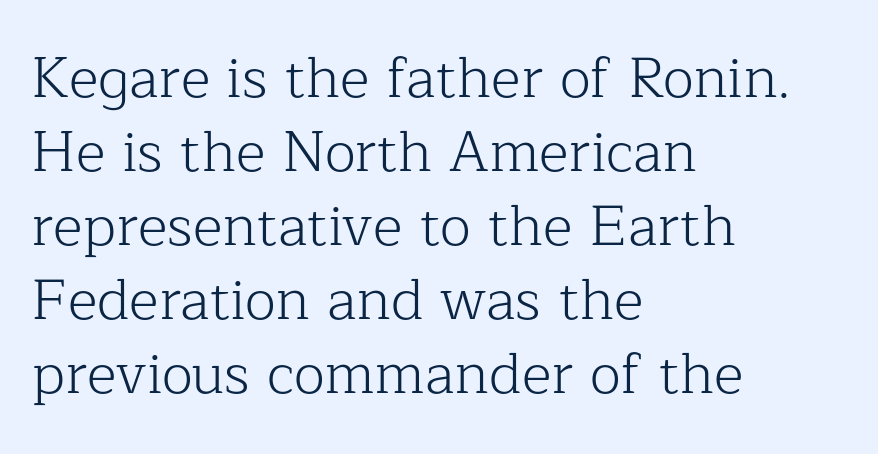
The image shows 57 px light serif type, upright; set left-aligned, normal line spacing (1.3x), normal letter spacing, not underlined; low stroke contrast and a medium x-height.
